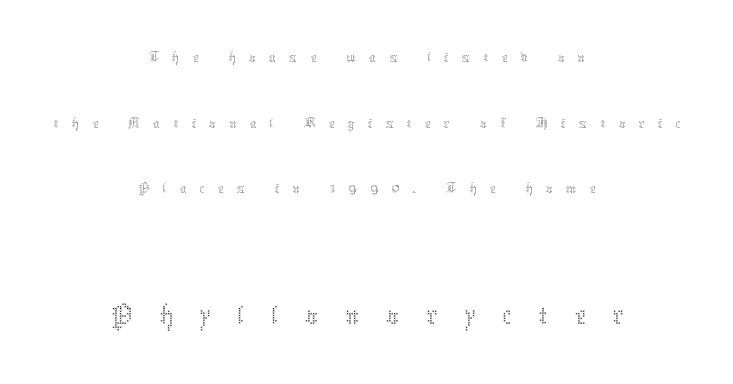
Underlining? Definitely not there. A typesetter would mark this as roman, not italic. Caption: multi-line text, centered on the measure. This sample has the flowing, uneven cadence of proportional lettering. The block sitting lower on the canvas is the one with enlarged characters.
